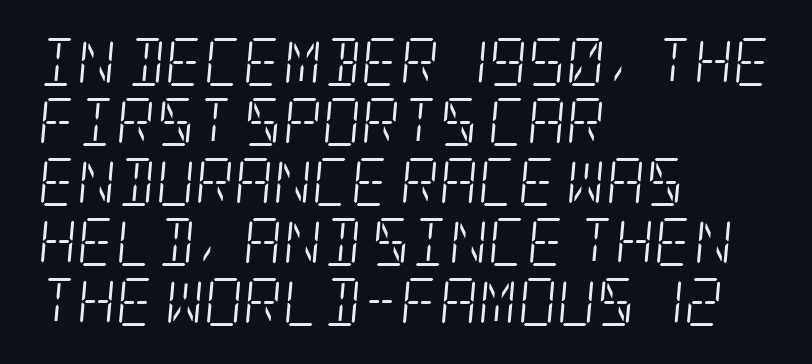
{"serif": "yes", "italic": "yes", "lean": "right", "slant_degrees": 5, "bold": "no", "weight": "light", "width": "condensed", "stroke_contrast": "low", "x_height": "large", "underline": "no", "align": "left", "line_spacing": "normal", "line_spacing_ratio": 1.25, "letter_spacing": "normal", "letter_spacing_em": 0.0, "glyph_px": 48}
